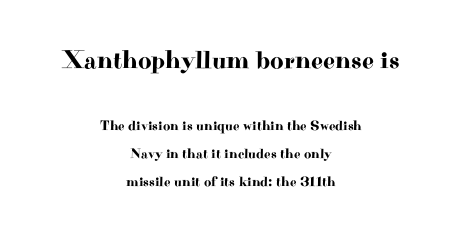
The image shows 26 px text type, upright; set centered, loose line spacing (2.0x), normal letter spacing, not underlined; the first (top) block is 1.86x larger.
